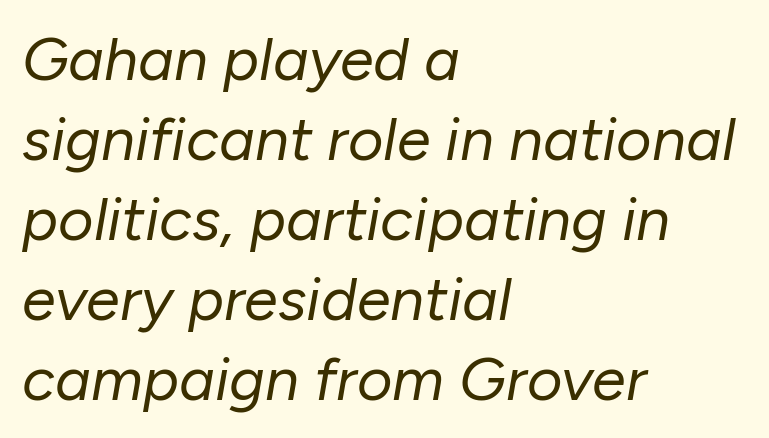
Q: Is the text bold? A: No.
Q: Is the text italic (slanted)? A: Yes, it leans right by about 10 degrees.
Q: Is the text underlined? A: No.
Q: How is the paragraph aligned? A: Left-aligned.
Q: Is the spacing between letters normal or unusually wide? A: Normal.
Q: Is the spacing between lines tight, normal or loose? A: Normal.
Q: Width (condensed, normal, or wide)? A: Normal.
Q: Stroke contrast? A: Low.
Q: x-height? A: Medium.
Q: Monospaced? A: No.
